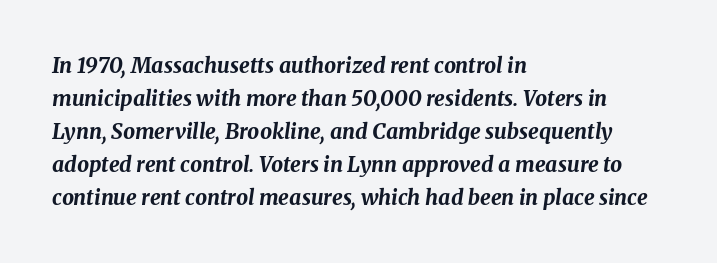
Layout note: lines flush left. These lines sit exactly where default settings would place them. The characters look thick and weighty, a clear bold. Each row of text sits above clean, open space.
